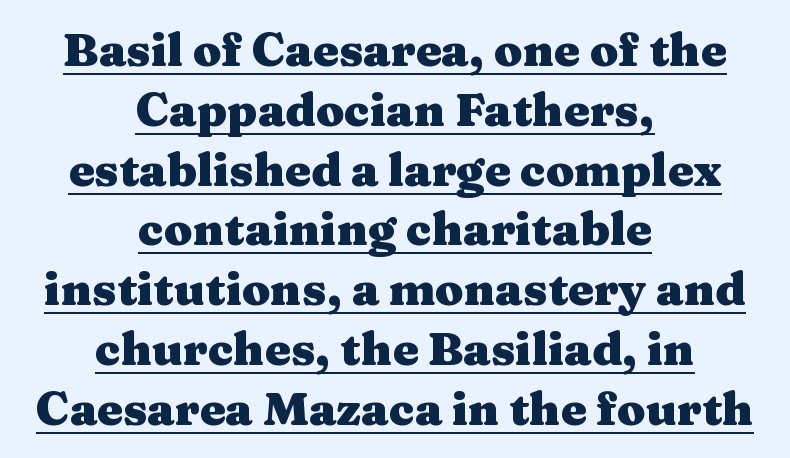
Looks like regular typesetting: each glyph gets only the width it needs. No extra tracking has been applied to these lines. The string is rendered with underlining switched on. It's the straight-up-and-down kind of type. This sample keeps an unexceptional amount of space between lines.
